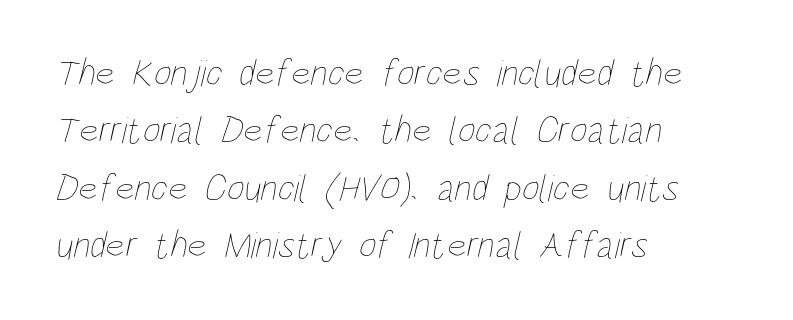
The image shows 38 px thin, condensed type; set left-aligned, normal line spacing (1.51x), normal letter spacing, not underlined; low stroke contrast and a large x-height.
